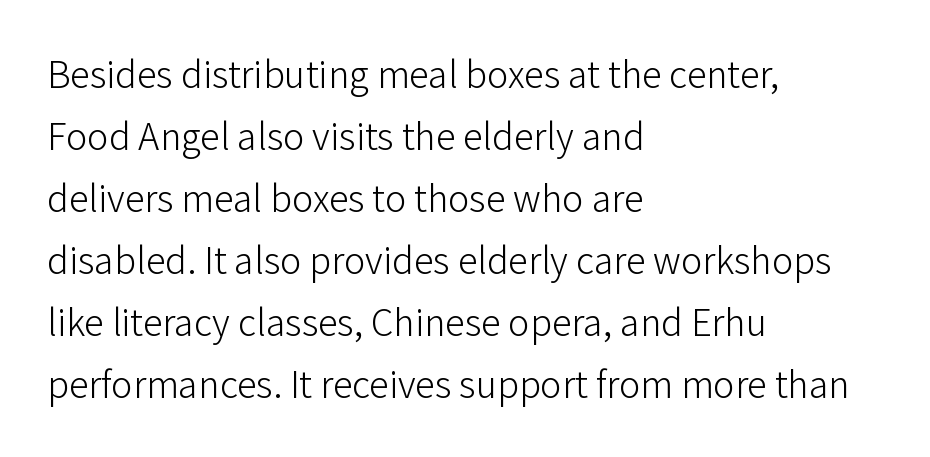
{"serif": "no", "italic": "no", "bold": "no", "weight": "light", "width": "normal", "stroke_contrast": "low", "x_height": "medium", "monospaced": "no", "underline": "no", "align": "left", "line_spacing": "normal", "line_spacing_ratio": 1.55, "letter_spacing": "normal", "letter_spacing_em": 0.0, "glyph_px": 40}
